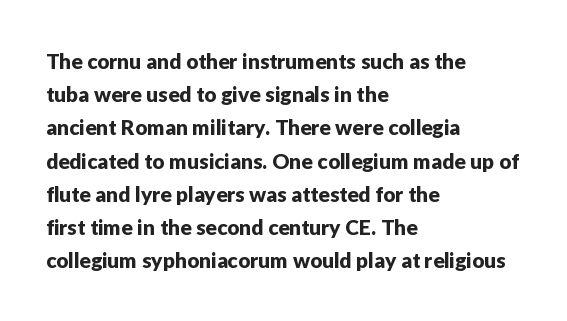
The tracking reads as untouched default to a designer's eye. Anything drawn beneath the words? Only blank space. Leading: standard. The lettering holds an erect, upright posture throughout.
